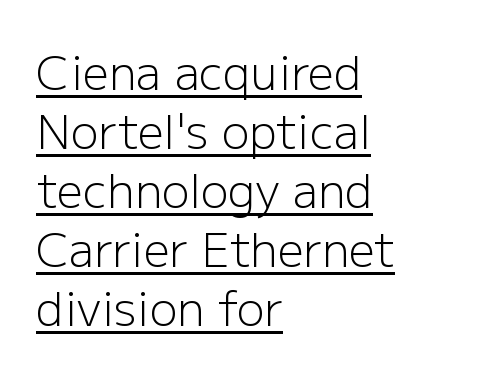
The leading is moderate, giving the passage an even texture. A student would call this left alignment; a typographer would say flush left, rag right. You can tell from the bare stems that sans-serif type was used. If you drew a line through each stem, it would be perfectly vertical. Compared with a typical body face, this is equally light or lighter still.
